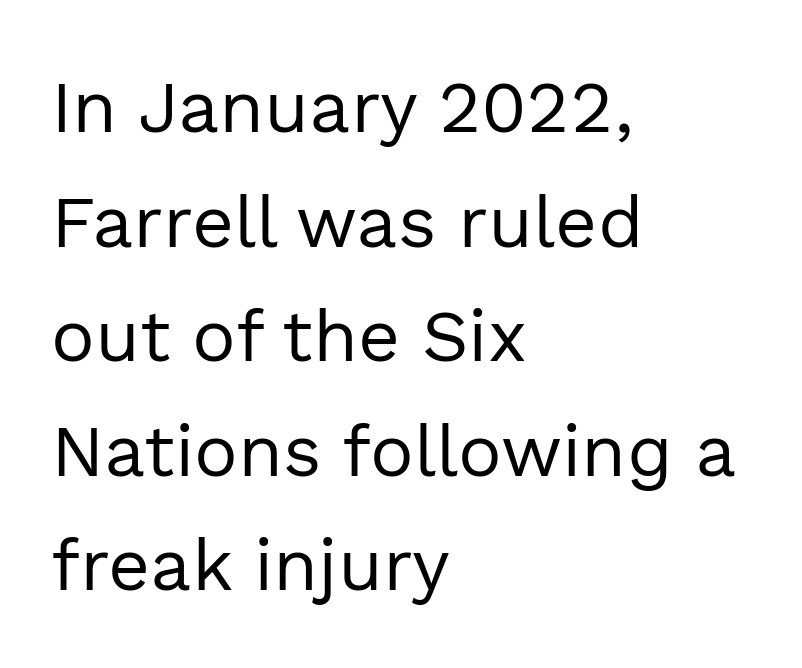
{"serif": "no", "italic": "no", "bold": "no", "weight": "regular", "width": "normal", "x_height": "medium", "monospaced": "no", "underline": "no", "align": "left", "line_spacing": "normal", "line_spacing_ratio": 1.57, "letter_spacing": "normal", "letter_spacing_em": 0.0, "glyph_px": 73}
